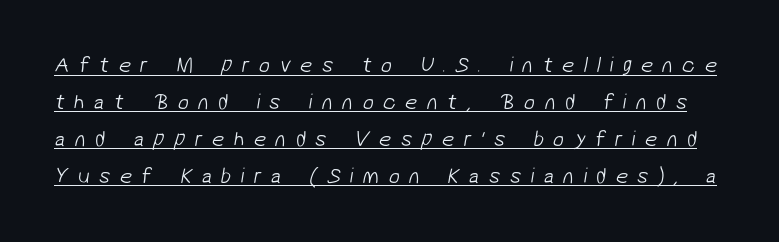
The letterforms sit at book weight or below. Spacing between characters has been opened up far beyond the box default. Reading down the column, the eye jumps a familiar distance to each next line. The typesetter has applied underlining to the passage shown.
